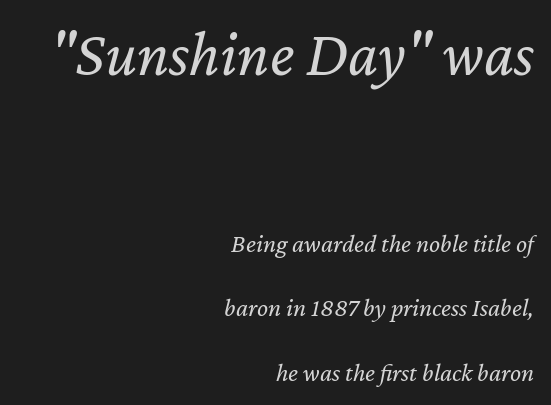
{"italic": "yes", "lean": "right", "slant_degrees": 12, "bold": "no", "weight": "regular", "width": "normal", "stroke_contrast": "low", "x_height": "medium", "monospaced": "no", "underline": "no", "align": "right", "line_spacing": "loose", "line_spacing_ratio": 2.49, "letter_spacing": "normal", "letter_spacing_em": 0.0, "larger_block": "first", "size_ratio": 2.46, "glyph_px": 64}
